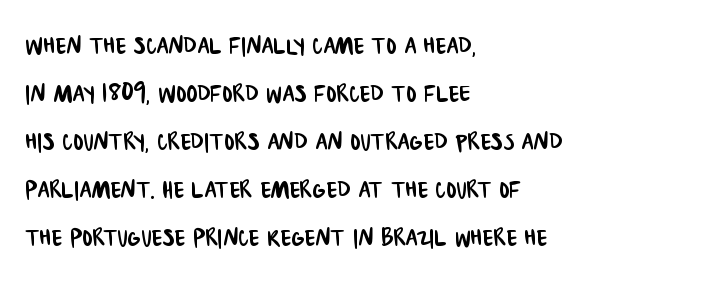
Descenders hang freely into open space. Spacing verdict: proportional, widths tailored to each character. Unlike a traditional serif, this face leaves its strokes unadorned. What stands out about the letter spacing? Nothing — it is the standard amount. The paragraph shown leans on its left margin. If you measured baseline to baseline, you'd find a middling distance.
